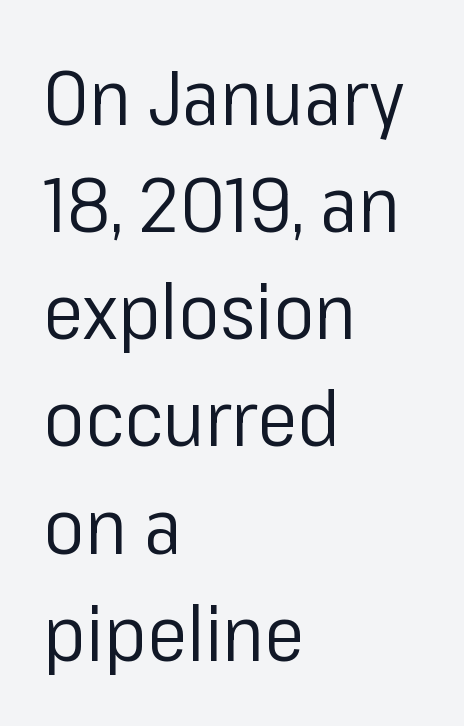
The image shows 76 px regular-weight sans-serif type, upright; set left-aligned, normal line spacing (1.41x), normal letter spacing, not underlined; low stroke contrast and a medium x-height.
